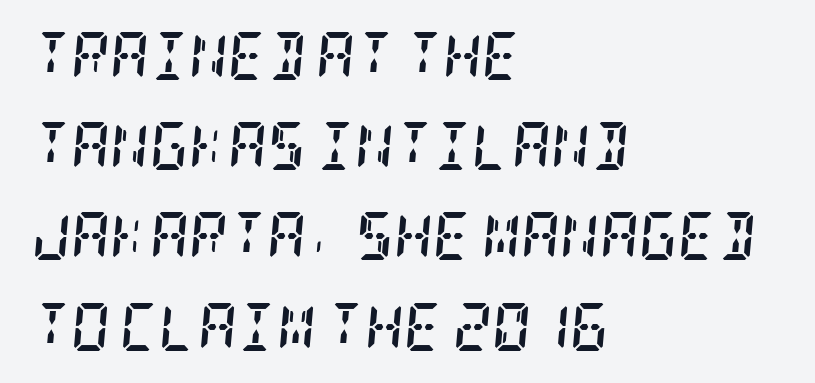
Q: Is the text bold? A: Yes.
Q: Is the text italic (slanted)? A: Yes, it leans right by about 5 degrees.
Q: Is the typeface a serif or a sans-serif typeface? A: Serif.
Q: Is the text underlined? A: No.
Q: How is the paragraph aligned? A: Left-aligned.
Q: Is the spacing between letters normal or unusually wide? A: Normal.
Q: Width (condensed, normal, or wide)? A: Condensed.
Q: Stroke contrast? A: Low.
Q: x-height? A: Large.
